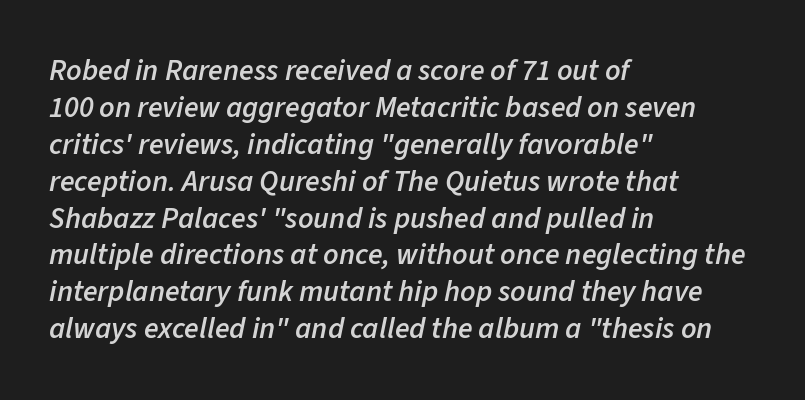
Q: Is the text bold? A: Semi-bold.
Q: Is the text italic (slanted)? A: Yes, it leans right by about 11 degrees.
Q: Is the text underlined? A: No.
Q: How is the paragraph aligned? A: Left-aligned.
Q: Is the spacing between letters normal or unusually wide? A: Normal.
Q: Width (condensed, normal, or wide)? A: Normal.
Q: Stroke contrast? A: Low.
Q: x-height? A: Medium.
Q: Monospaced? A: No.
